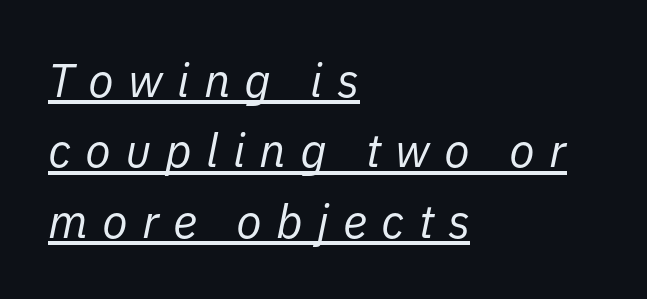
{"italic": "yes", "lean": "right", "slant_degrees": 11, "bold": "no", "weight": "regular", "width": "normal", "stroke_contrast": "low", "x_height": "medium", "monospaced": "no", "underline": "yes", "align": "left", "line_spacing": "normal", "line_spacing_ratio": 1.5, "letter_spacing": "wide", "letter_spacing_em": 0.3, "glyph_px": 47}
